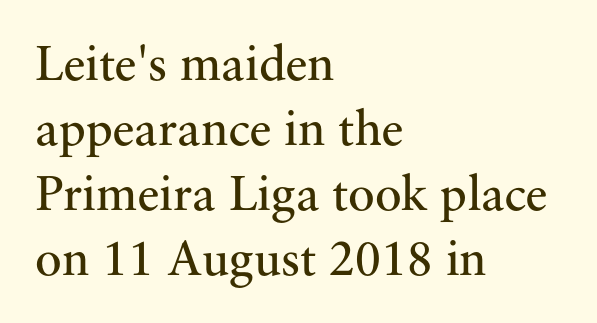
{"serif": "yes", "italic": "no", "bold": "no", "weight": "regular", "width": "normal", "stroke_contrast": "medium", "x_height": "small", "monospaced": "no", "underline": "no", "align": "left", "line_spacing": "normal", "line_spacing_ratio": 1.3, "letter_spacing": "normal", "letter_spacing_em": 0.0, "glyph_px": 50}
